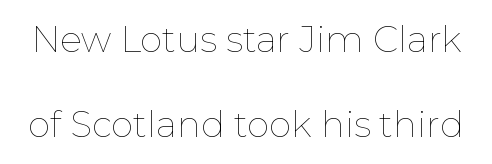
The image shows 36 px thin type, upright; set loose line spacing (2.35x), normal letter spacing, not underlined; low stroke contrast and a medium x-height.
